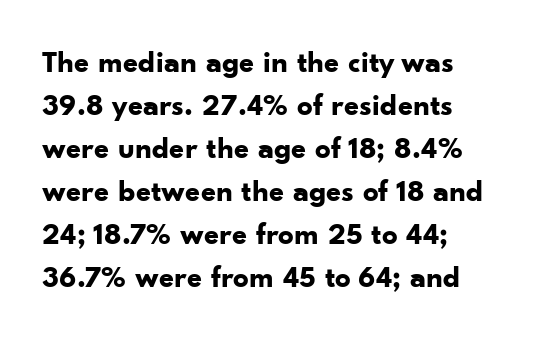
Q: Is the text bold? A: Yes.
Q: Is the text italic (slanted)? A: No, it is upright.
Q: Is the typeface a serif or a sans-serif typeface? A: Sans-serif.
Q: Is the text underlined? A: No.
Q: How is the paragraph aligned? A: Left-aligned.
Q: Is the spacing between letters normal or unusually wide? A: Normal.
Q: Is the spacing between lines tight, normal or loose? A: Normal.
Q: Width (condensed, normal, or wide)? A: Normal.
Q: Stroke contrast? A: Low.
Q: x-height? A: Small.
Q: Monospaced? A: No.
